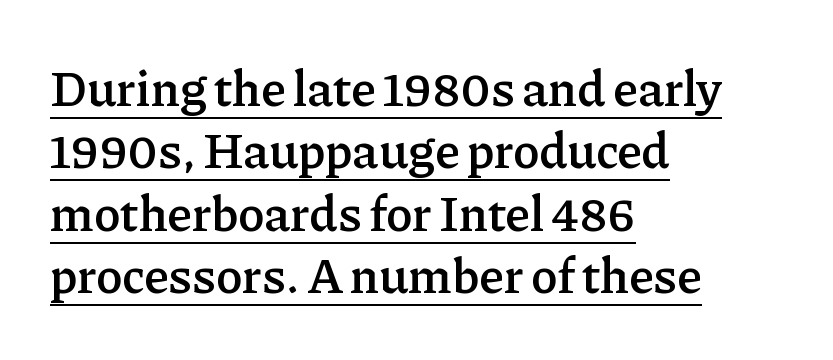
Each line of the rendering has a horizontal stroke beneath the glyphs. I'd call this a serif setting — the letters wear small feet. The face used here is proportionally spaced, like ordinary book or web type. There is no visible air inserted between adjacent glyphs. In terms of weight, the rendering is demibold, just under bold. A roman cut, with each character standing at attention.
